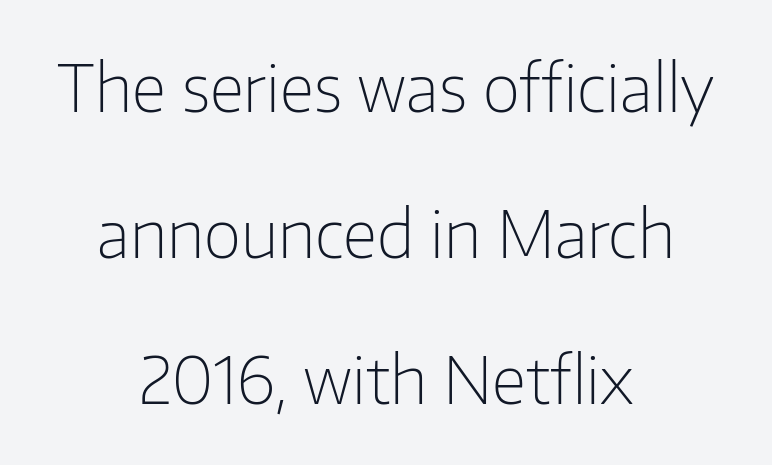
The image shows 65 px light sans-serif type, upright; set centered, loose line spacing (2.25x), normal letter spacing, not underlined; low stroke contrast and a medium x-height.
